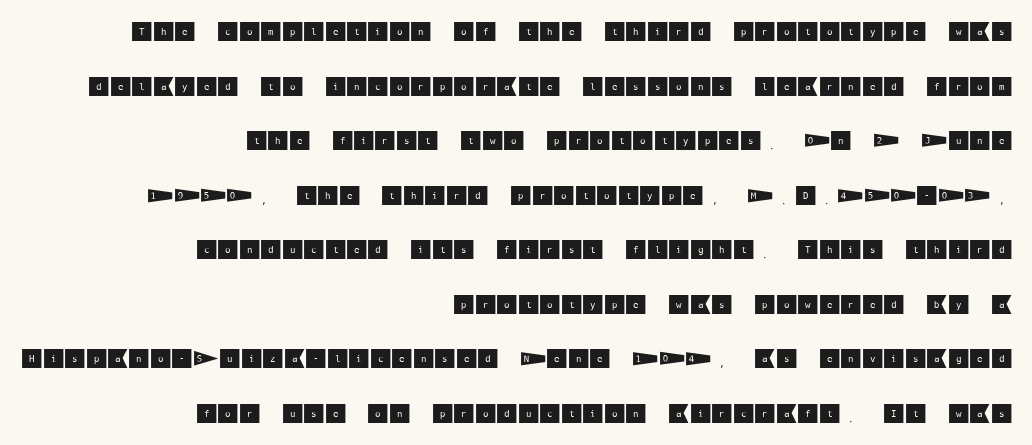
{"italic": "no", "underline": "no", "align": "right", "line_spacing": "loose", "line_spacing_ratio": 2.48, "letter_spacing": "normal", "letter_spacing_em": 0.0, "glyph_px": 22}
